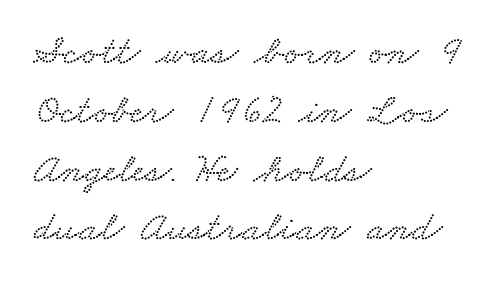
Proportional: the letters do not fall into vertical columns. Line starts are locked; line ends wander. Reading down the column, the eye jumps a familiar distance to each next line. Check under the words: just untouched page. Nothing unusual about the tracking: characters are spaced as the font intends.
